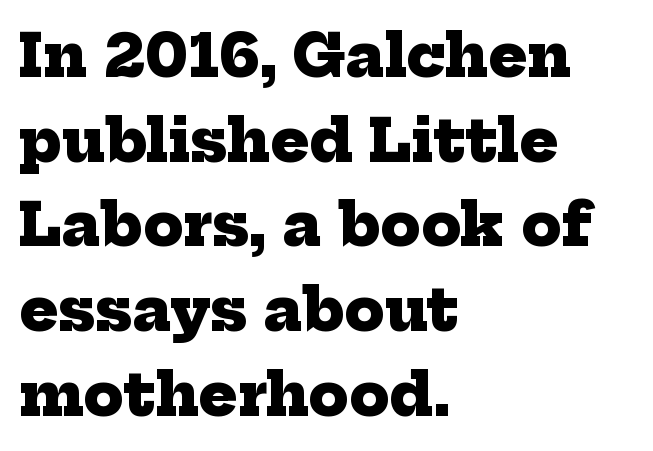
The image shows 58 px heavy serif type; set left-aligned, normal line spacing (1.46x), normal letter spacing, not underlined; low stroke contrast and a medium x-height.
